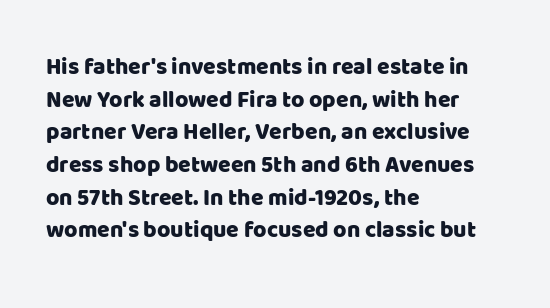
{"italic": "no", "underline": "no", "align": "left", "line_spacing": "normal", "line_spacing_ratio": 1.42, "letter_spacing": "normal", "letter_spacing_em": 0.0, "glyph_px": 23}
